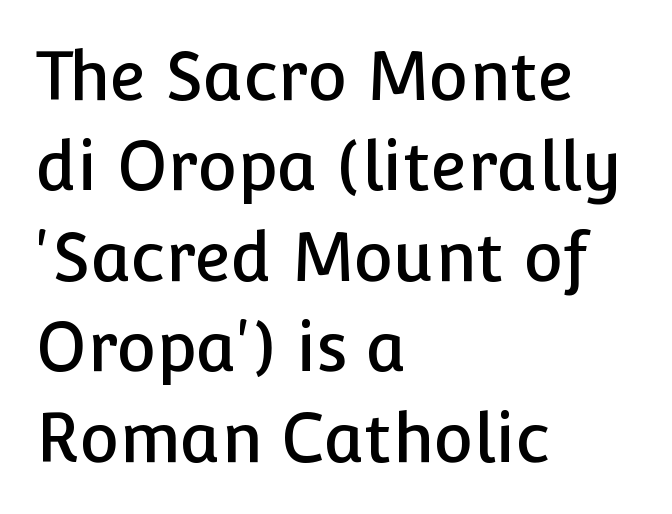
The image shows 67 px sans-serif type, upright; set left-aligned, normal line spacing (1.35x), normal letter spacing, not underlined; low stroke contrast and a medium x-height.
